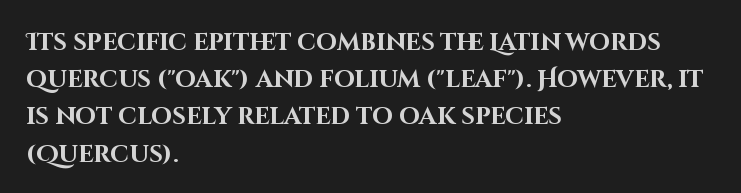
{"italic": "no", "bold": "yes", "underline": "no", "align": "left", "line_spacing": "normal", "line_spacing_ratio": 1.55, "letter_spacing": "normal", "letter_spacing_em": 0.0, "glyph_px": 24}
